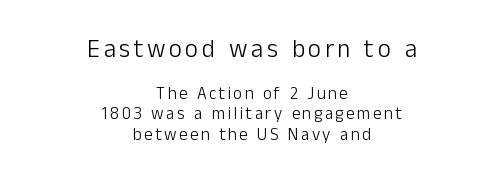
You can tell it's not italic because the verticals are truly vertical. Glance below the letters and you will spot only blank space. Both edges are ragged and mirror each other, which tells us the setting is centered. The block sitting higher on the canvas is the one with enlarged characters. This reads as an unemphasized weight, regular at the heaviest.
